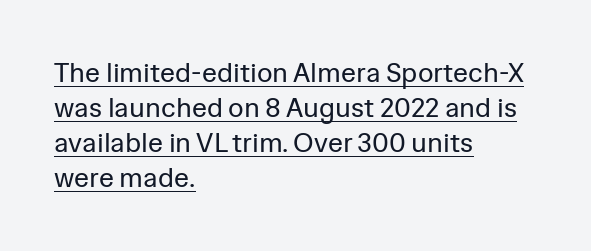
The image shows 27 px text type, upright; set left-aligned, normal line spacing (1.3x), normal letter spacing, underlined.
